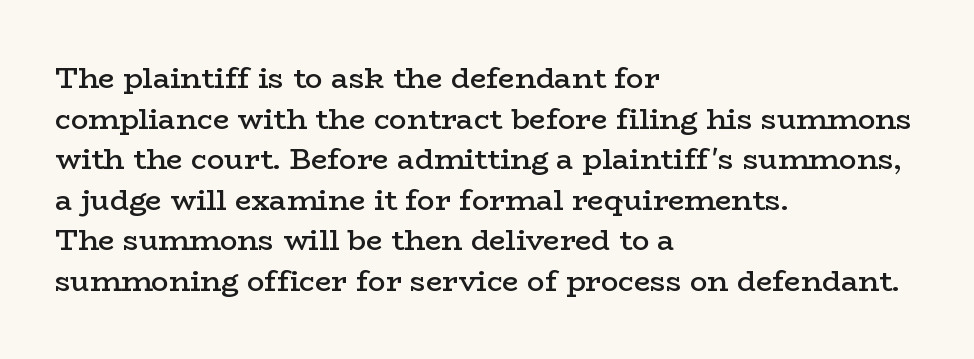
Each line starts at the same left margin while the right side varies. Default kerning and tracking; the words read as compact shapes. Students, observe: this is what conventionally led text looks like. Here the designer chose a conventional face with non-uniform glyph widths. Bare-footed words on every line.
